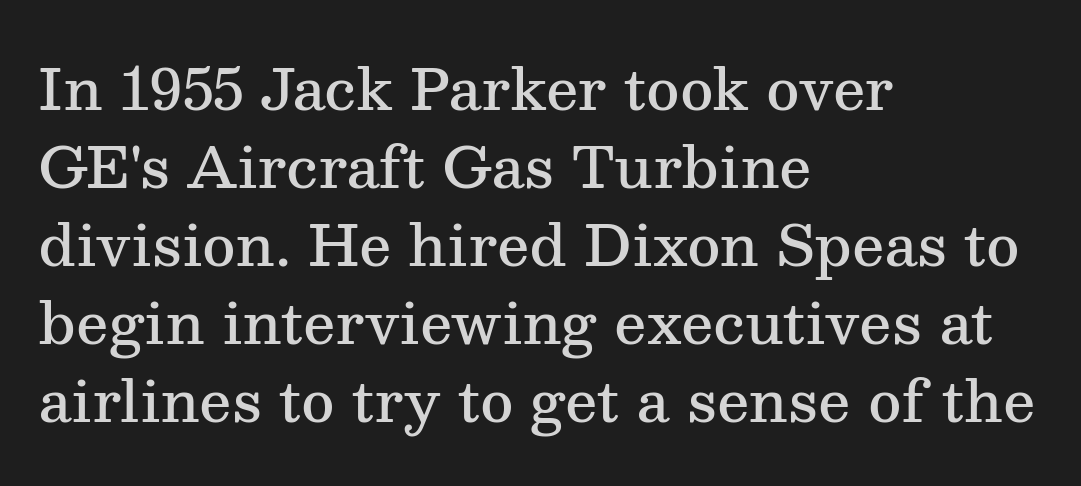
The string is rendered with underlining switched off. Successive baselines arrive at the customary interval. Do the characters align in a grid? No, the font is proportional. These lines carry some extra weight — a demibold, not a full bold.
